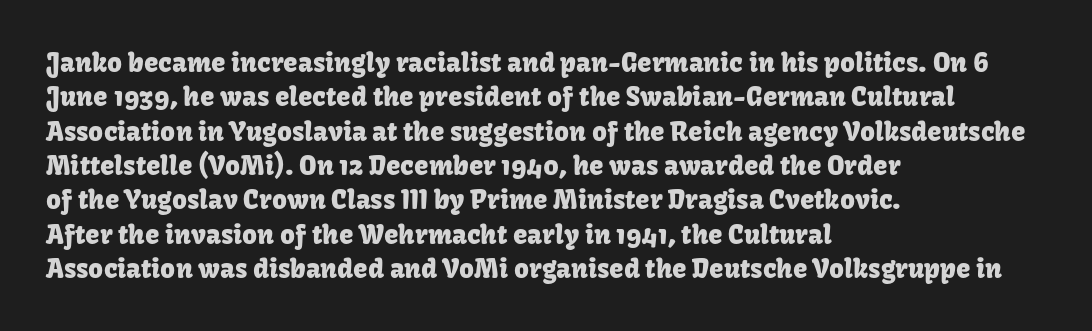
{"italic": "no", "underline": "no", "align": "left", "line_spacing": "normal", "line_spacing_ratio": 1.32, "letter_spacing": "normal", "letter_spacing_em": 0.0, "glyph_px": 26}
